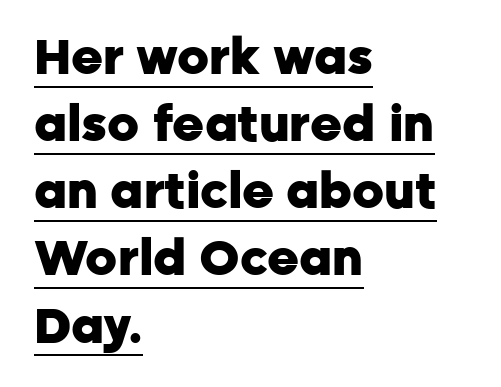
The glyphs in this specimen are sans serif. The letters stand straight up with perfectly vertical stems. Compared with typical paragraphs, the rows here are spaced about the same. You could not count columns in this text — the font is proportionally spaced. A rule runs beneath these lines of type. The letterforms sit shoulder to shoulder at normal distance.
